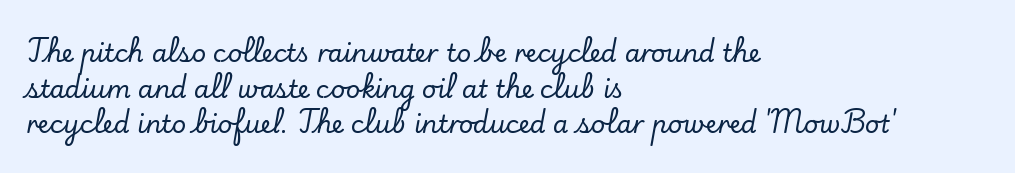
The image shows 25 px text type; set left-aligned, normal line spacing (1.43x), normal letter spacing, not underlined.
